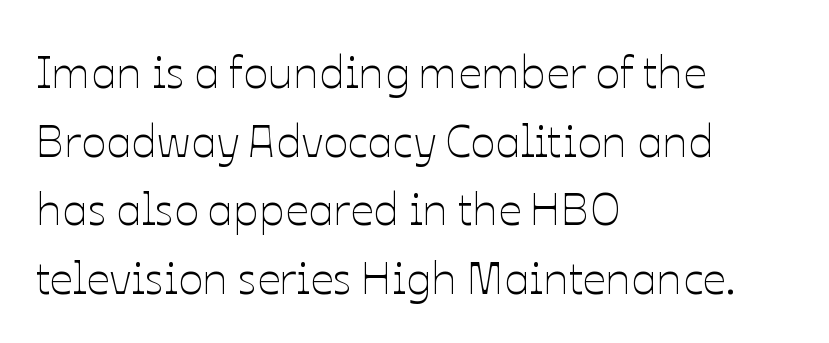
Q: Is the text bold? A: No.
Q: Is the text italic (slanted)? A: No, it is upright.
Q: Is the text underlined? A: No.
Q: How is the paragraph aligned? A: Left-aligned.
Q: Is the spacing between letters normal or unusually wide? A: Normal.
Q: Is the spacing between lines tight, normal or loose? A: Normal.
Q: Width (condensed, normal, or wide)? A: Normal.
Q: Stroke contrast? A: Low.
Q: x-height? A: Medium.
Q: Monospaced? A: No.
